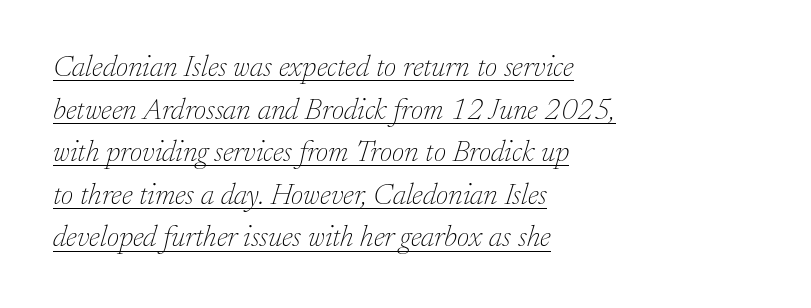
The image shows 30 px thin serif type, italic (leaning right); set left-aligned, normal line spacing (1.42x), normal letter spacing, underlined; low stroke contrast and a small x-height.
